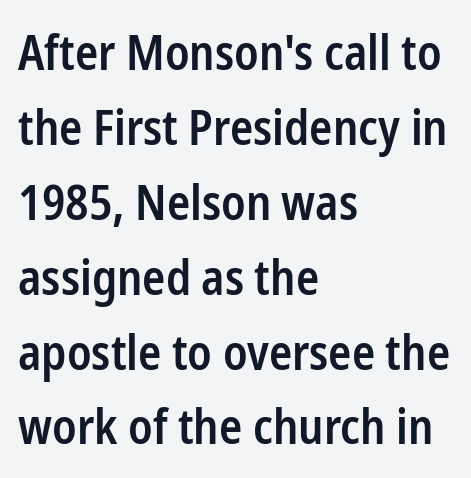
The image shows 48 px semibold, condensed sans-serif type, upright; set left-aligned, normal line spacing (1.56x), normal letter spacing, not underlined; low stroke contrast and a medium x-height.
